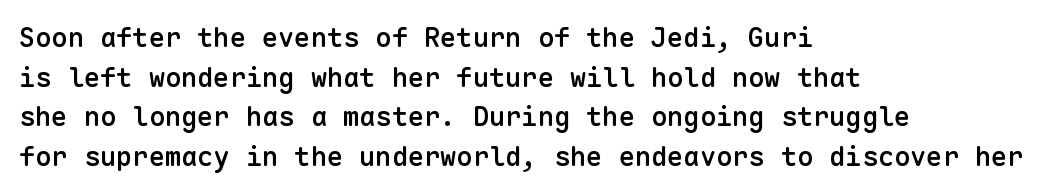
Q: Is the text bold? A: Semi-bold.
Q: Is the text italic (slanted)? A: No, it is upright.
Q: Is the text underlined? A: No.
Q: How is the paragraph aligned? A: Left-aligned.
Q: Is the spacing between letters normal or unusually wide? A: Normal.
Q: Is the spacing between lines tight, normal or loose? A: Normal.
